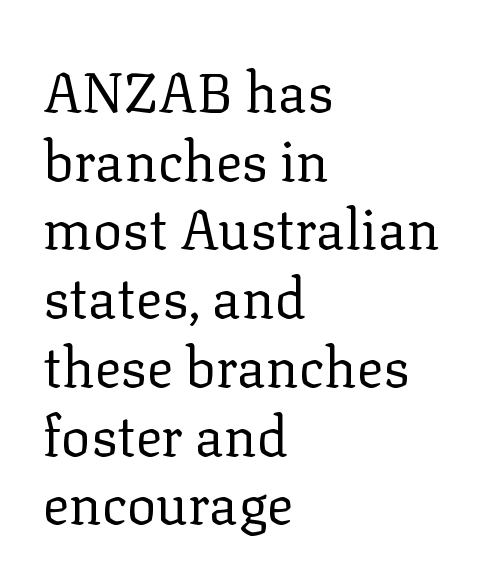
The image shows 55 px regular-weight serif type, upright; set left-aligned, normal line spacing (1.25x), normal letter spacing, not underlined; low stroke contrast and a medium x-height.
